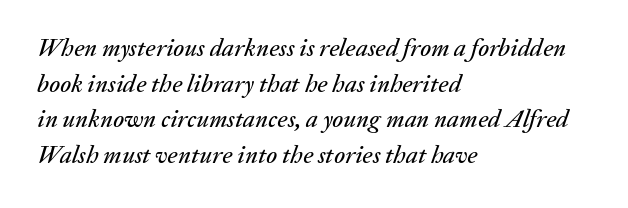
{"italic": "yes", "lean": "right", "slant_degrees": 20, "underline": "no", "align": "left", "line_spacing": "normal", "line_spacing_ratio": 1.43, "letter_spacing": "normal", "letter_spacing_em": 0.0, "glyph_px": 25}
